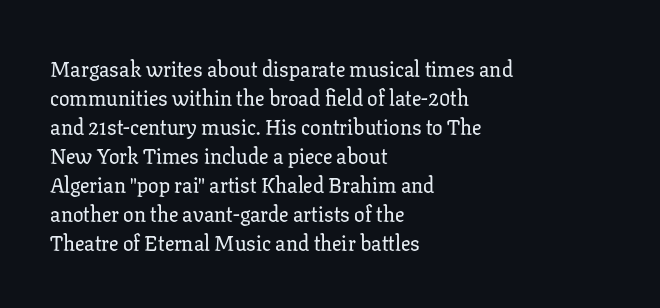
{"italic": "no", "underline": "no", "align": "left", "line_spacing": "normal", "line_spacing_ratio": 1.38, "letter_spacing": "normal", "letter_spacing_em": 0.0, "glyph_px": 21}
